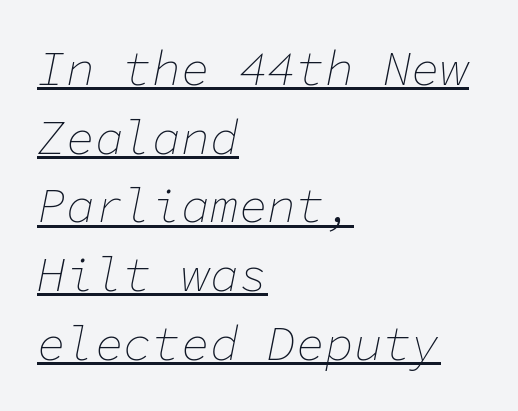
{"italic": "yes", "lean": "right", "slant_degrees": 11, "bold": "no", "weight": "thin", "width": "normal", "stroke_contrast": "low", "x_height": "medium", "monospaced": "yes", "underline": "yes", "align": "left", "line_spacing": "normal", "line_spacing_ratio": 1.43, "letter_spacing": "normal", "letter_spacing_em": 0.0, "glyph_px": 48}
